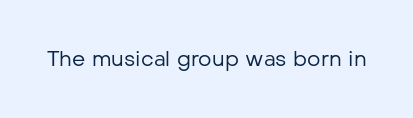
{"italic": "no", "bold": "no", "underline": "no", "letter_spacing": "normal", "letter_spacing_em": 0.0, "glyph_px": 21}
